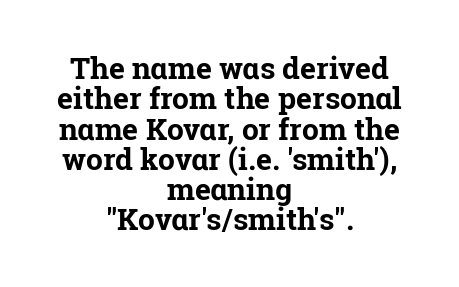
Q: Is the text bold? A: Yes.
Q: Is the text italic (slanted)? A: No, it is upright.
Q: Is the typeface a serif or a sans-serif typeface? A: Serif.
Q: Is the text underlined? A: No.
Q: How is the paragraph aligned? A: Centered.
Q: Is the spacing between letters normal or unusually wide? A: Normal.
Q: Is the spacing between lines tight, normal or loose? A: Tight.
Q: Width (condensed, normal, or wide)? A: Normal.
Q: Stroke contrast? A: Low.
Q: x-height? A: Medium.
Q: Monospaced? A: No.
